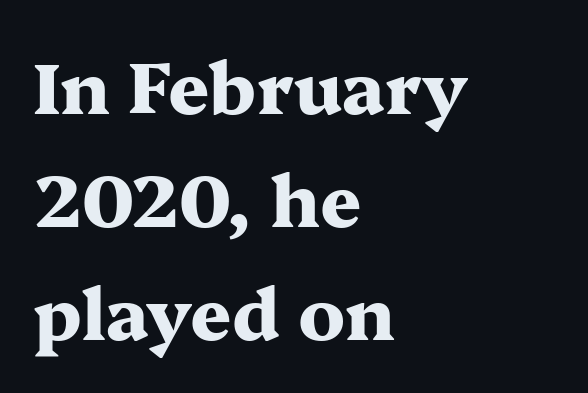
Notice how the passage keeps a crisp vertical edge on the left only. Plenty of ink on the page — the face is bold. A typesetter would mark this as roman, not italic. The face used here is rendered with its standard letterfit.
